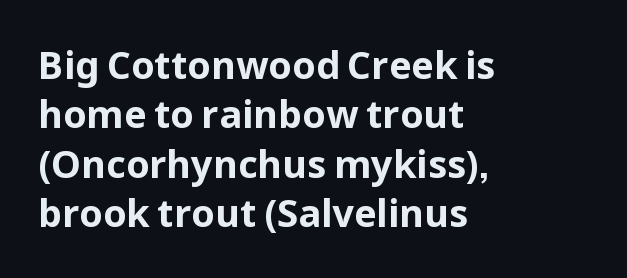
Q: Is the text bold? A: Yes.
Q: Is the text italic (slanted)? A: No, it is upright.
Q: Is the typeface a serif or a sans-serif typeface? A: Sans-serif.
Q: Is the text underlined? A: No.
Q: How is the paragraph aligned? A: Left-aligned.
Q: Is the spacing between letters normal or unusually wide? A: Normal.
Q: Is the spacing between lines tight, normal or loose? A: Normal.
Q: Width (condensed, normal, or wide)? A: Normal.
Q: Stroke contrast? A: Low.
Q: x-height? A: Medium.
Q: Monospaced? A: No.
